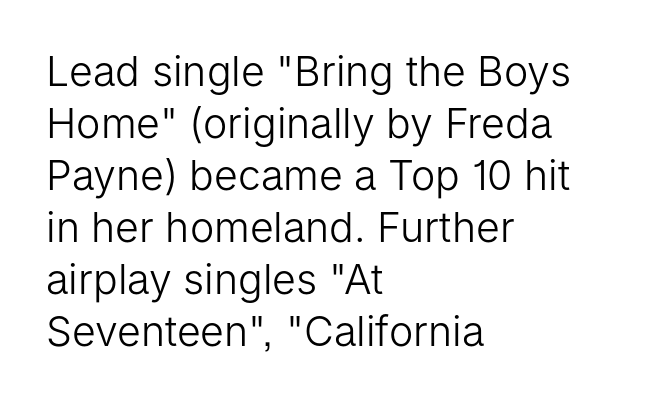
The image shows 41 px light sans-serif type, upright; set left-aligned, normal line spacing (1.27x), normal letter spacing, not underlined; low stroke contrast and a medium x-height.
